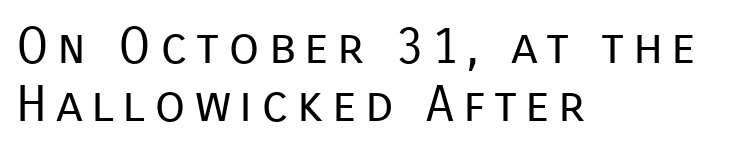
{"serif": "no", "italic": "no", "bold": "no", "weight": "regular", "width": "normal", "stroke_contrast": "low", "x_height": "medium", "monospaced": "no", "underline": "no", "align": "left", "line_spacing_ratio": 1.16, "glyph_px": 50}
